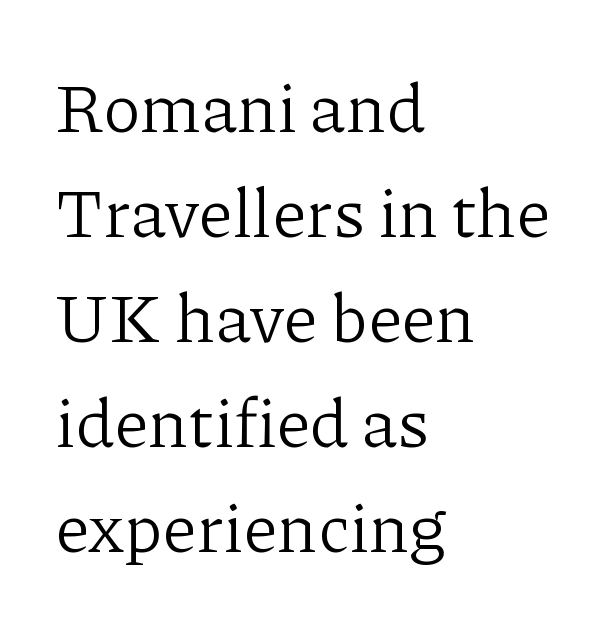
The weight tops out at a normal text grade. Baseline-to-baseline distance is the conventional proportion of letter height. In CSS terms this would be text-align: left. You can tell it's not italic because the verticals are truly vertical. In terms of letterform style, serifs are clearly present.
